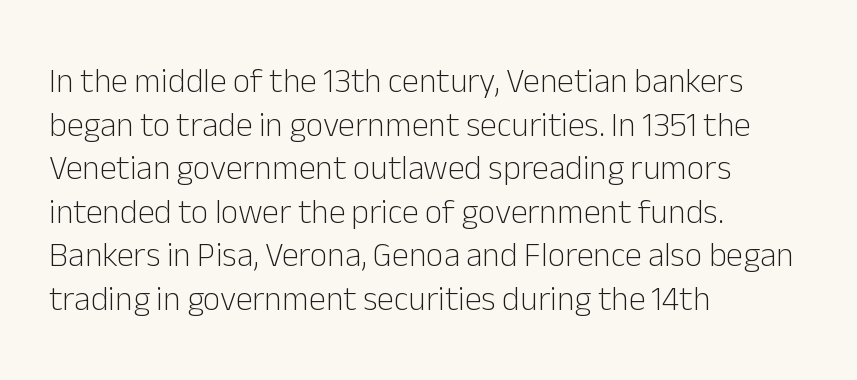
The image shows 34 px light sans-serif type, upright; set left-aligned, normal line spacing (1.28x), normal letter spacing, not underlined; low stroke contrast and a medium x-height.
